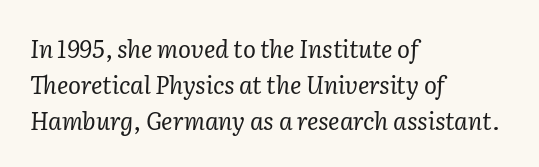
The image shows 24 px text type, italic (leaning right); set left-aligned, normal line spacing (1.49x), normal letter spacing, not underlined.
